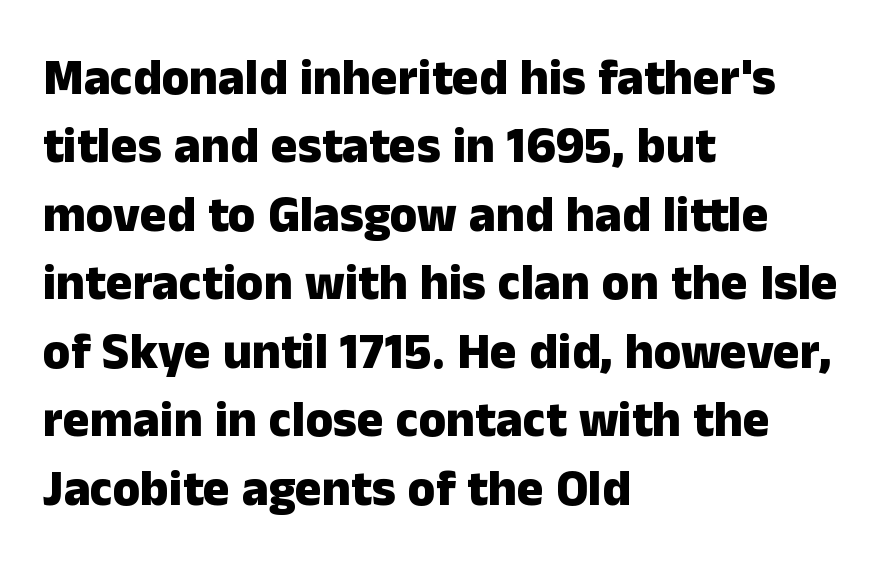
The image shows 50 px heavy sans-serif type, upright; set left-aligned, normal line spacing (1.37x), normal letter spacing, not underlined; low stroke contrast and a medium x-height.
